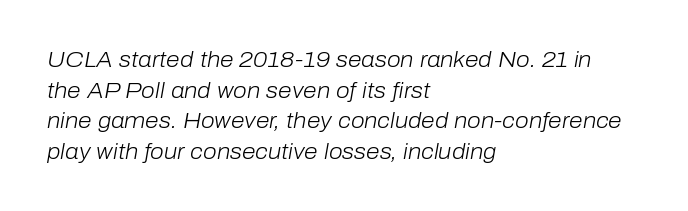
The image shows 22 px text type, italic (leaning right); set left-aligned, normal line spacing (1.39x), normal letter spacing, not underlined.
